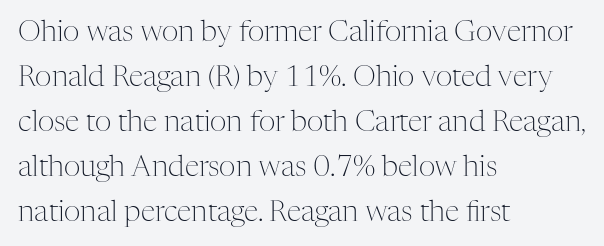
If you drew a ruler down the left edge, every line would touch it. These lines keep a tight, regular rhythm from letter to letter. Typographically, this falls in the serif category. Whoever set this chose a conventional vertical rhythm. Looks like regular typesetting: each glyph gets only the width it needs.
